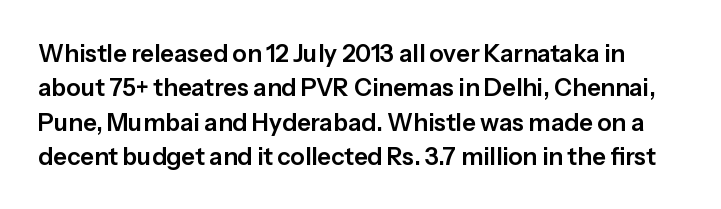
The image shows 24 px text type, upright; set normal line spacing (1.43x), normal letter spacing, not underlined.
